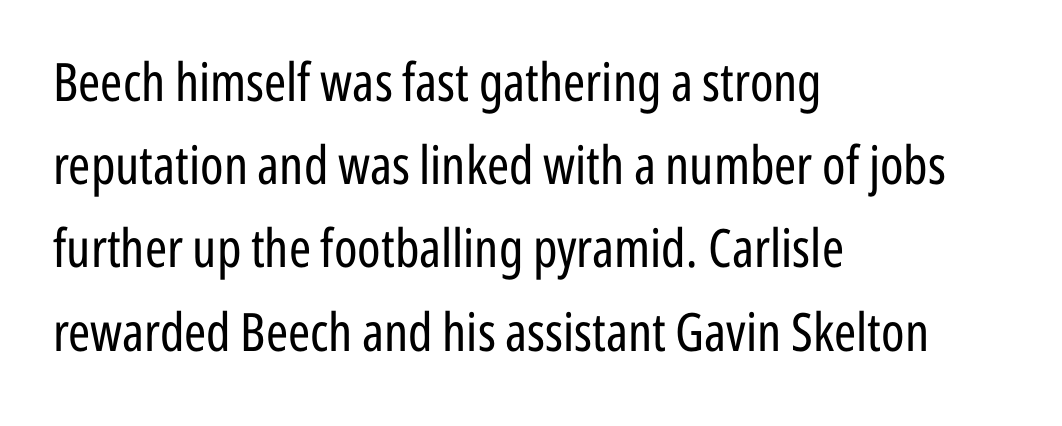
{"serif": "no", "italic": "no", "bold": "no", "weight": "regular", "width": "condensed", "stroke_contrast": "low", "x_height": "medium", "monospaced": "no", "underline": "no", "align": "left", "line_spacing": "normal", "line_spacing_ratio": 1.57, "letter_spacing": "normal", "letter_spacing_em": 0.0, "glyph_px": 53}
